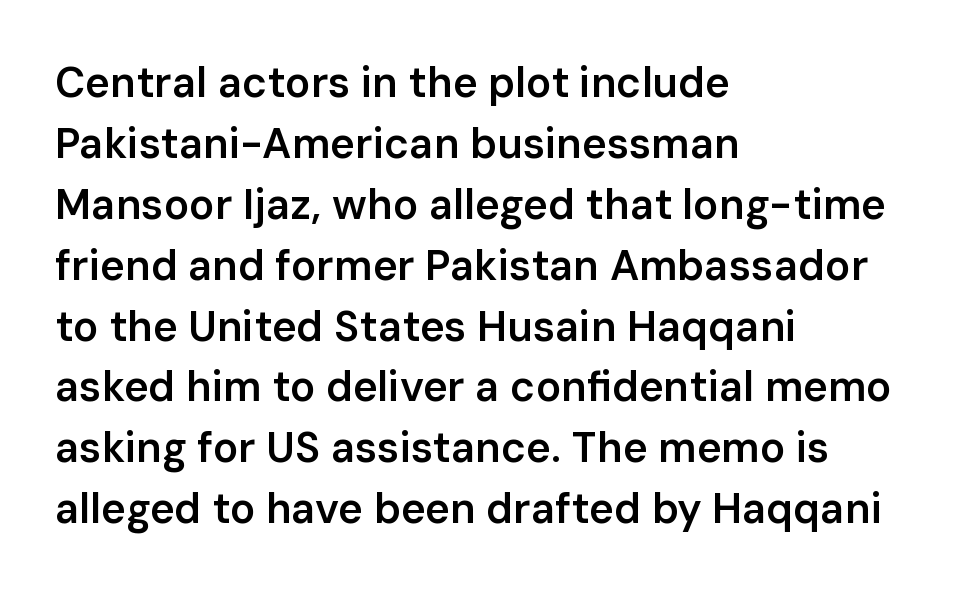
Q: Is the text bold? A: Semi-bold.
Q: Is the text italic (slanted)? A: No, it is upright.
Q: Is the typeface a serif or a sans-serif typeface? A: Sans-serif.
Q: Is the text underlined? A: No.
Q: How is the paragraph aligned? A: Left-aligned.
Q: Is the spacing between letters normal or unusually wide? A: Normal.
Q: Is the spacing between lines tight, normal or loose? A: Normal.
Q: Width (condensed, normal, or wide)? A: Normal.
Q: Stroke contrast? A: Low.
Q: x-height? A: Medium.
Q: Monospaced? A: No.
